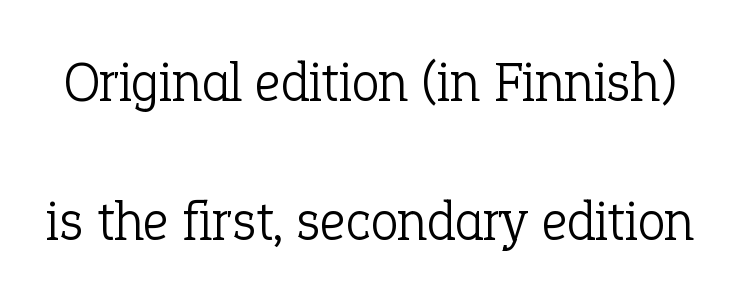
Weight class: somewhere from thin through regular. Here the designer chose a conventional face with non-uniform glyph widths. Any mark beneath the type? The region is blank. You can tell from the footed stems that serif type was used. Posture: vertical. Caption: standard tracking, unaltered.
